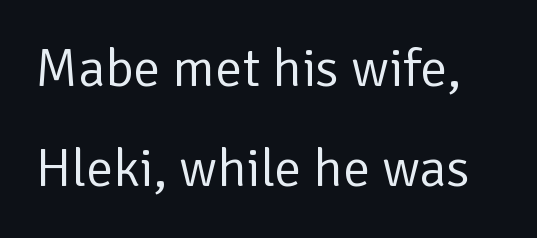
{"serif": "no", "italic": "no", "bold": "no", "weight": "regular", "width": "normal", "stroke_contrast": "low", "x_height": "medium", "monospaced": "no", "underline": "no", "line_spacing_ratio": 1.86, "letter_spacing": "normal", "letter_spacing_em": 0.0, "glyph_px": 54}
